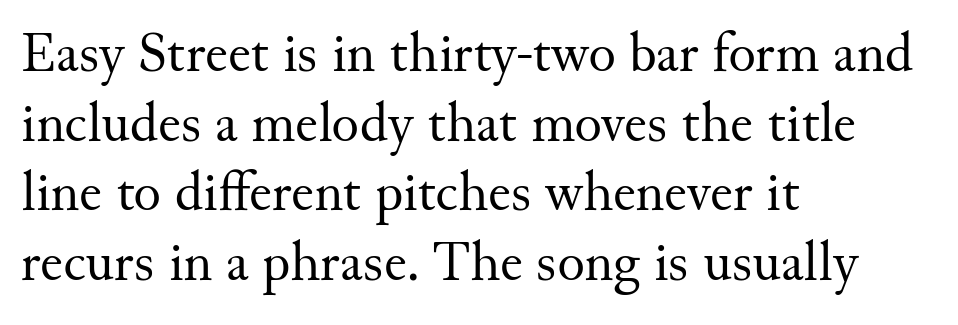
Q: Is the text bold? A: No.
Q: Is the text italic (slanted)? A: No, it is upright.
Q: Is the typeface a serif or a sans-serif typeface? A: Serif.
Q: Is the text underlined? A: No.
Q: How is the paragraph aligned? A: Left-aligned.
Q: Is the spacing between letters normal or unusually wide? A: Normal.
Q: Width (condensed, normal, or wide)? A: Normal.
Q: Stroke contrast? A: Medium.
Q: x-height? A: Small.
Q: Monospaced? A: No.
